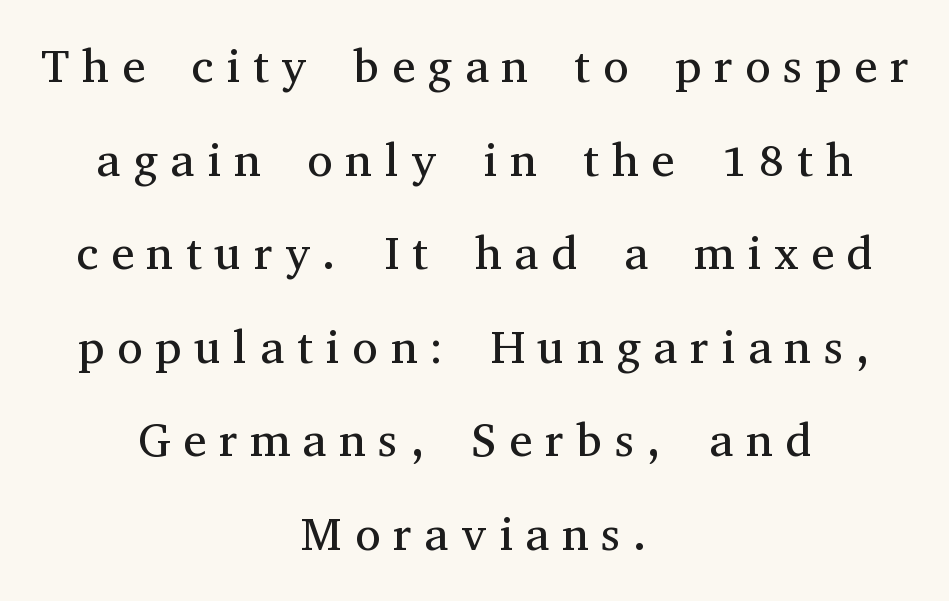
The font sits on the lighter half of the weight spectrum, regular included. The words here are not underlined. Looks like regular typesetting: each glyph gets only the width it needs. A typesetter would call this leading open, well beyond the default. Reading down the block, each line starts at a different indent, mirrored at its end. Look at the tracking — it's clearly loosened, letters drifting apart.
